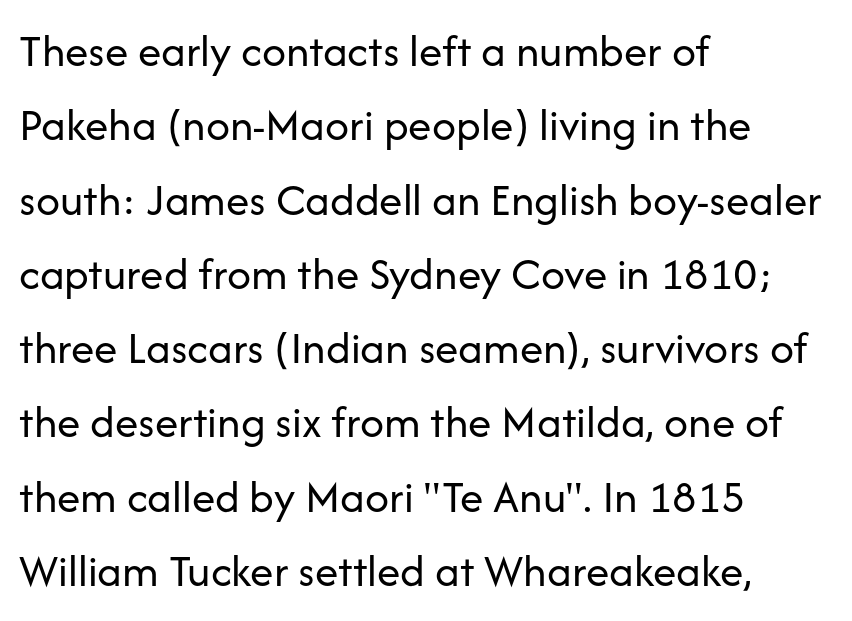
{"serif": "no", "italic": "no", "bold": "no", "weight": "regular", "width": "normal", "stroke_contrast": "low", "x_height": "medium", "monospaced": "no", "underline": "no", "align": "left", "line_spacing": "normal", "line_spacing_ratio": 1.58, "letter_spacing": "normal", "letter_spacing_em": 0.0, "glyph_px": 47}
